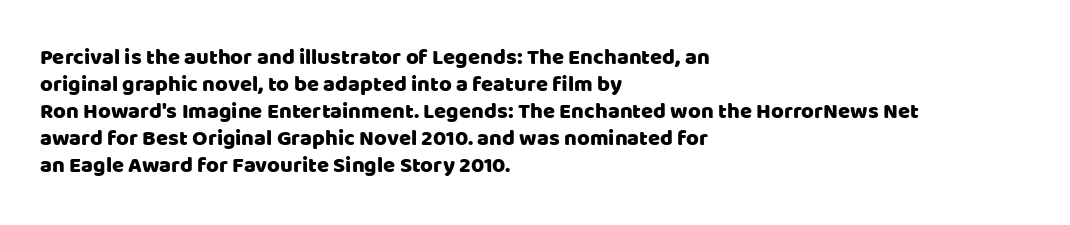
The image shows 22 px text type, upright; set left-aligned, line spacing 1.23x, normal letter spacing, not underlined.
